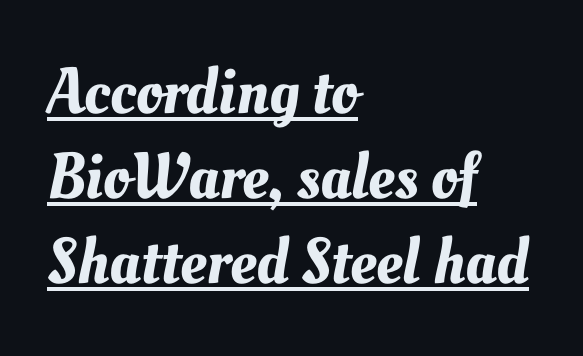
The face used here is rendered with its standard letterfit. Proportional: the letters do not fall into vertical columns. Does a line run under the words? Yes, clearly. Reading down the column, the eye jumps a familiar distance to each next line. The text block is weighted toward the left margin, trailing off unevenly rightward.
